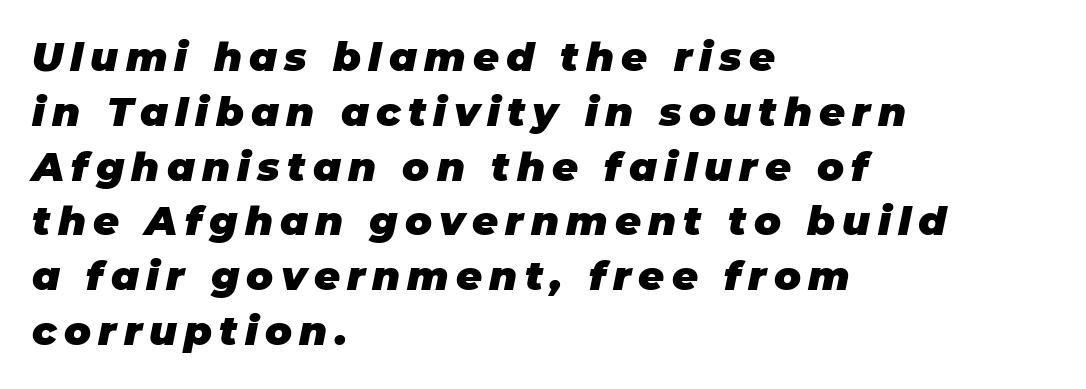
The image shows 40 px heavy type, italic (leaning right); set left-aligned, normal line spacing (1.37x), not underlined; low stroke contrast and a large x-height.
